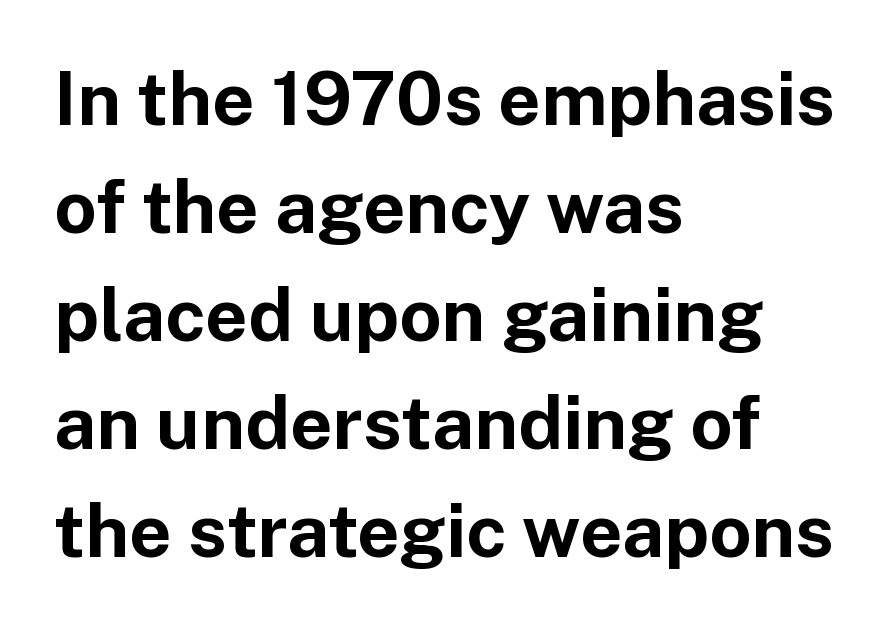
{"serif": "no", "italic": "no", "bold": "yes", "weight": "bold", "width": "normal", "stroke_contrast": "low", "x_height": "medium", "monospaced": "no", "underline": "no", "align": "left", "line_spacing": "normal", "line_spacing_ratio": 1.46, "letter_spacing": "normal", "letter_spacing_em": 0.0, "glyph_px": 74}
